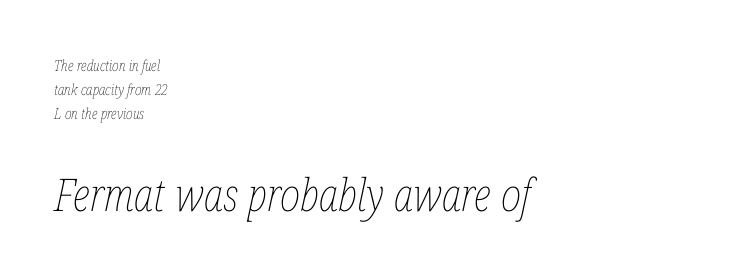
Q: Is the text bold? A: No.
Q: Is the text italic (slanted)? A: Yes, it leans right by about 12 degrees.
Q: Is the text underlined? A: No.
Q: How is the paragraph aligned? A: Left-aligned.
Q: Is the spacing between letters normal or unusually wide? A: Normal.
Q: Is the spacing between lines tight, normal or loose? A: Normal.
Q: Which block of text is set in a larger size, the first (top) or the second (bottom)? A: The second (bottom) one.
Q: Width (condensed, normal, or wide)? A: Condensed.
Q: Stroke contrast? A: Low.
Q: x-height? A: Medium.
Q: Monospaced? A: No.
